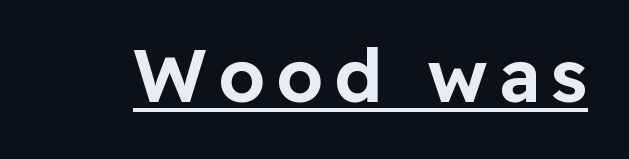
Q: Is the text italic (slanted)? A: No, it is upright.
Q: Is the typeface a serif or a sans-serif typeface? A: Sans-serif.
Q: Is the text underlined? A: Yes.
Q: Width (condensed, normal, or wide)? A: Normal.
Q: Stroke contrast? A: Low.
Q: x-height? A: Medium.
Q: Monospaced? A: No.
